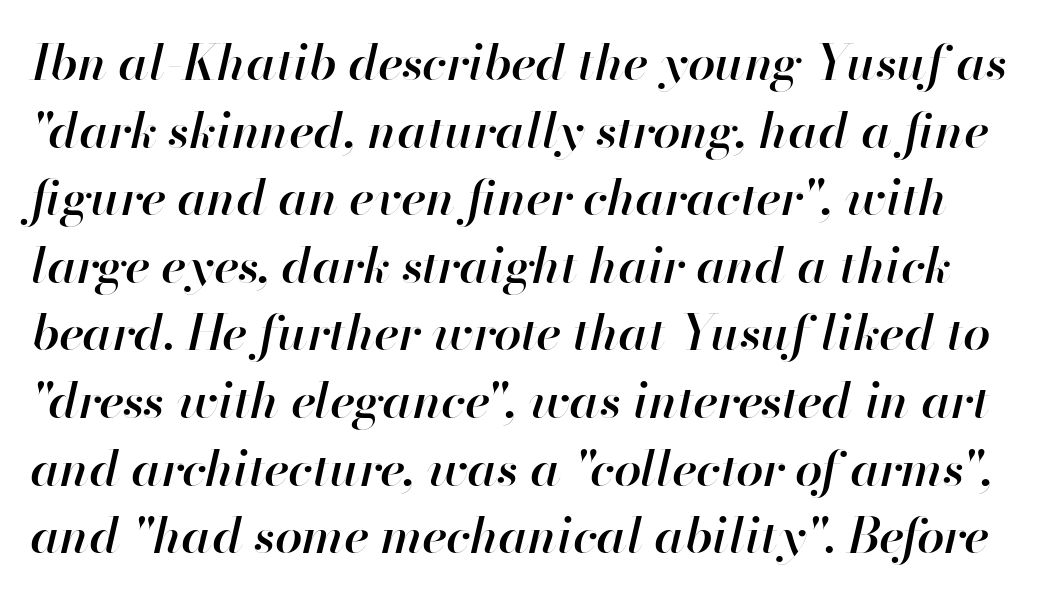
The image shows 49 px semibold type, italic (leaning right); set normal line spacing (1.38x), normal letter spacing, not underlined; high stroke contrast and a small x-height.
